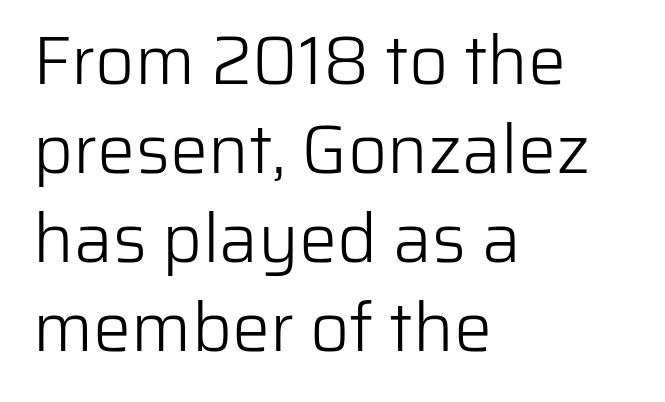
Is the type heavy? It reads as light-to-regular instead. The typeface chosen for these lines omits serifs. This sample is left-justified, so line endings fall wherever the words run out. In terms of posture, this sample is upright. Type without underlining.
